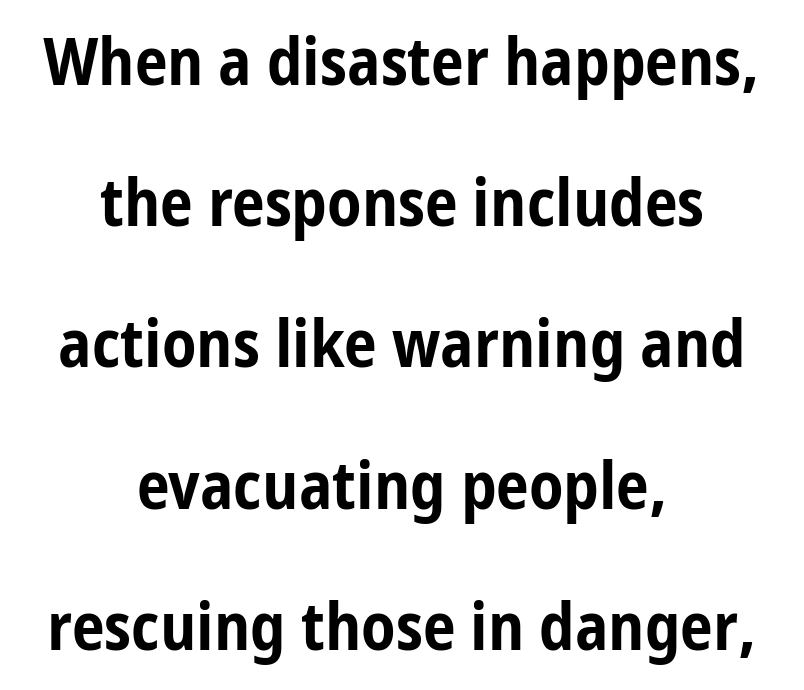
Q: Is the text bold? A: Yes.
Q: Is the text italic (slanted)? A: No, it is upright.
Q: Is the typeface a serif or a sans-serif typeface? A: Sans-serif.
Q: Is the text underlined? A: No.
Q: How is the paragraph aligned? A: Centered.
Q: Is the spacing between letters normal or unusually wide? A: Normal.
Q: Is the spacing between lines tight, normal or loose? A: Loose.
Q: Width (condensed, normal, or wide)? A: Condensed.
Q: Stroke contrast? A: Low.
Q: x-height? A: Medium.
Q: Monospaced? A: No.
